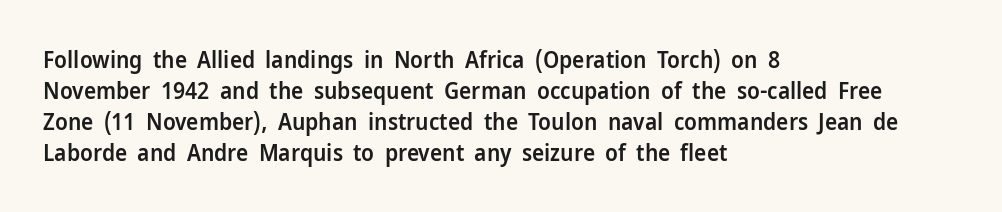
{"italic": "no", "bold": "semi", "underline": "no", "align": "left", "line_spacing": "normal", "line_spacing_ratio": 1.35, "letter_spacing": "normal", "letter_spacing_em": 0.0, "glyph_px": 23}
